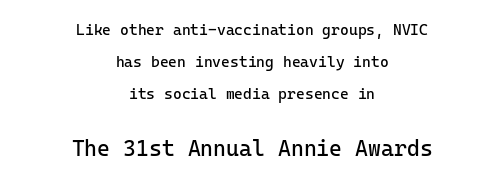
Q: Is the text bold? A: No.
Q: Is the text italic (slanted)? A: No, it is upright.
Q: Is the text underlined? A: No.
Q: How is the paragraph aligned? A: Centered.
Q: Is the spacing between letters normal or unusually wide? A: Normal.
Q: Is the spacing between lines tight, normal or loose? A: Loose.
Q: Which block of text is set in a larger size, the first (top) or the second (bottom)? A: The second (bottom) one.
